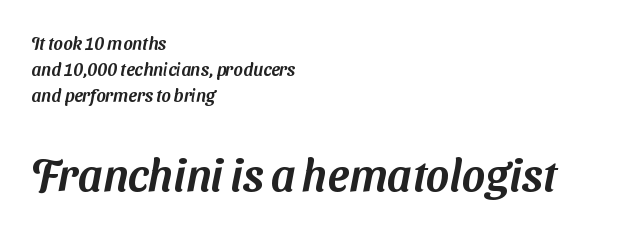
The image shows 45 px sans-serif type; set left-aligned, normal line spacing (1.45x), normal letter spacing, not underlined; the second (bottom) block is 2.5x larger; medium stroke contrast and a medium x-height.
